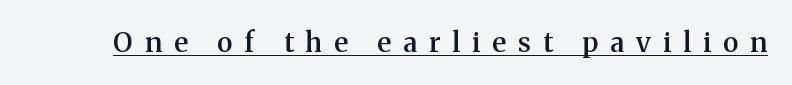
{"italic": "no", "bold": "semi", "underline": "yes", "letter_spacing": "wide", "letter_spacing_em": 0.45, "glyph_px": 27}
